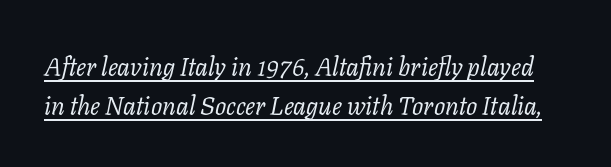
The image shows 25 px text type, italic (leaning right); set normal line spacing (1.55x), normal letter spacing, underlined.
